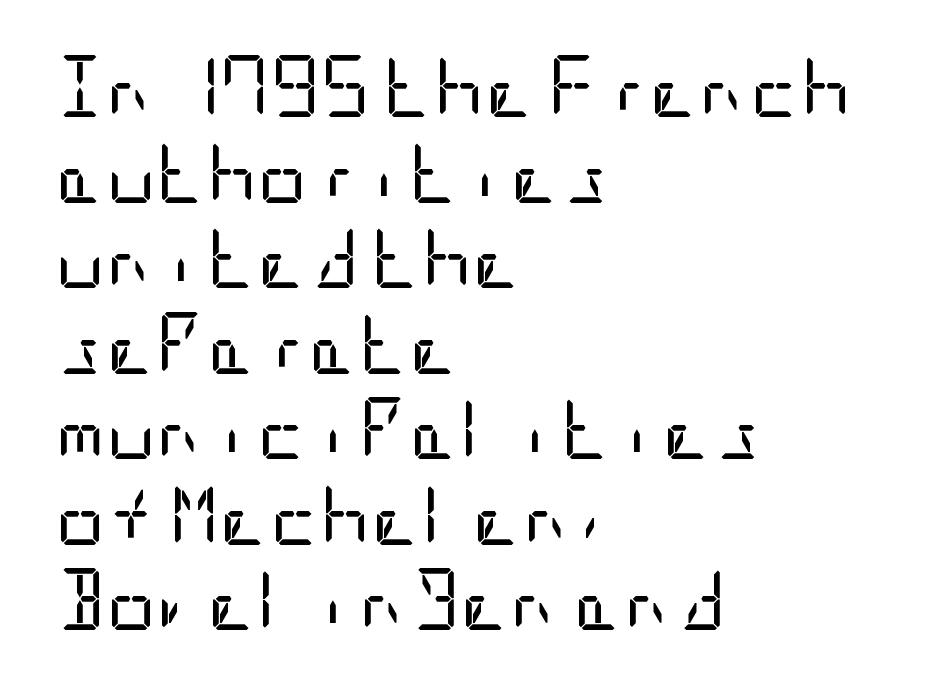
The image shows 62 px regular-weight, condensed sans-serif type, upright; set left-aligned, normal line spacing (1.38x), normal letter spacing, not underlined; low stroke contrast and a large x-height.
